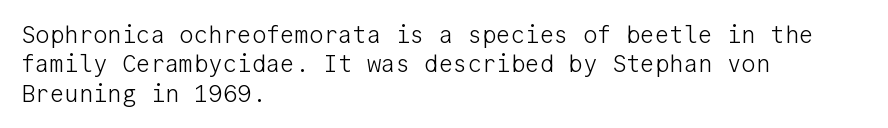
Q: Is the text bold? A: No.
Q: Is the text italic (slanted)? A: No, it is upright.
Q: Is the text underlined? A: No.
Q: How is the paragraph aligned? A: Left-aligned.
Q: Is the spacing between letters normal or unusually wide? A: Normal.
